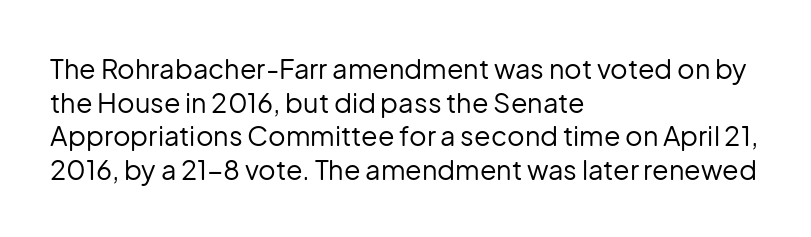
{"italic": "no", "bold": "no", "underline": "no", "align": "left", "line_spacing": "normal", "line_spacing_ratio": 1.25, "letter_spacing": "normal", "letter_spacing_em": 0.0, "glyph_px": 27}
